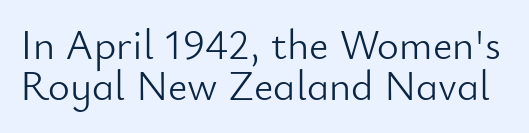
{"serif": "no", "italic": "no", "bold": "no", "weight": "light", "width": "normal", "stroke_contrast": "low", "x_height": "small", "monospaced": "no", "underline": "no", "line_spacing": "tight", "line_spacing_ratio": 0.97, "letter_spacing": "normal", "letter_spacing_em": 0.0, "glyph_px": 42}
